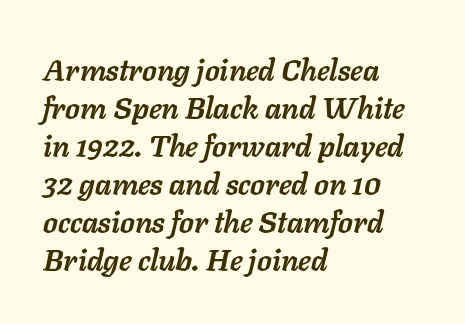
{"italic": "yes", "lean": "right", "slant_degrees": 11, "bold": "yes", "weight": "semibold", "width": "normal", "stroke_contrast": "low", "x_height": "medium", "monospaced": "no", "underline": "no", "align": "left", "line_spacing": "normal", "line_spacing_ratio": 1.27, "letter_spacing": "normal", "letter_spacing_em": 0.0, "glyph_px": 30}
